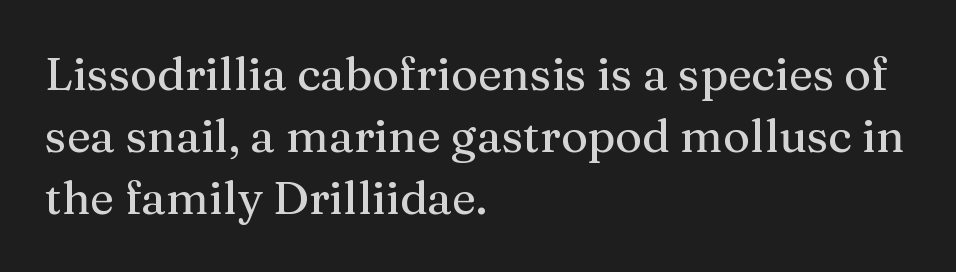
{"serif": "yes", "italic": "no", "width": "normal", "stroke_contrast": "medium", "x_height": "medium", "monospaced": "no", "underline": "no", "align": "left", "line_spacing": "normal", "line_spacing_ratio": 1.35, "letter_spacing": "normal", "letter_spacing_em": 0.0, "glyph_px": 46}
